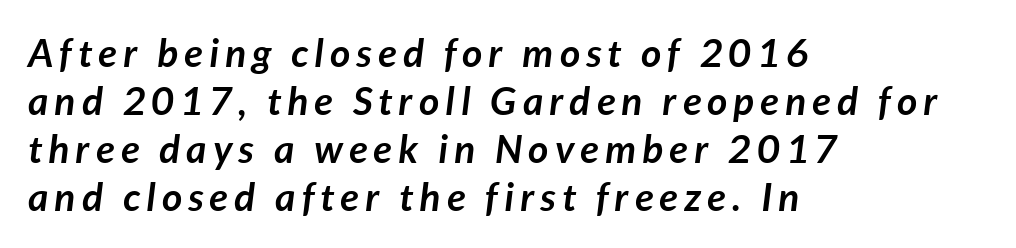
{"italic": "yes", "lean": "right", "slant_degrees": 7, "bold": "yes", "weight": "semibold", "width": "normal", "stroke_contrast": "low", "x_height": "medium", "monospaced": "no", "underline": "no", "align": "left", "line_spacing_ratio": 1.23, "glyph_px": 39}
